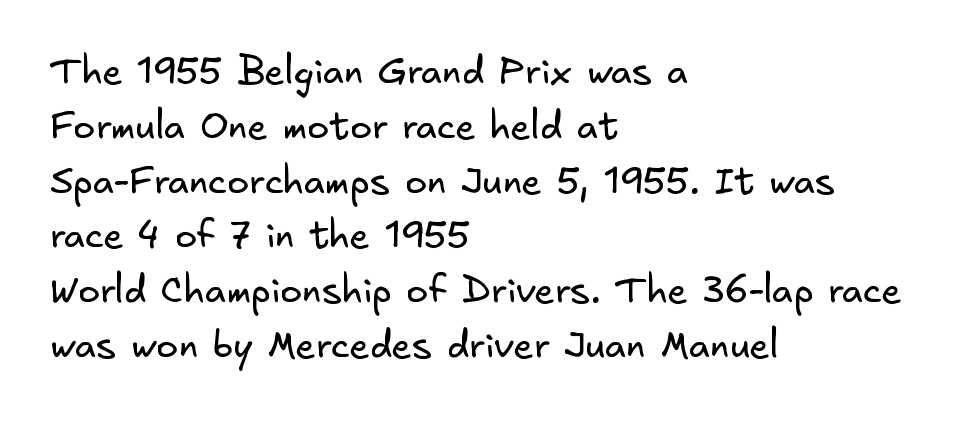
Characters follow at the spacing the type designer built in. The rendering shows plain stroke endings on the letterforms — a sans-serif design. This block has exactly the height ordinary leading produces. The strokes are not fattened; the text isn't bold.
